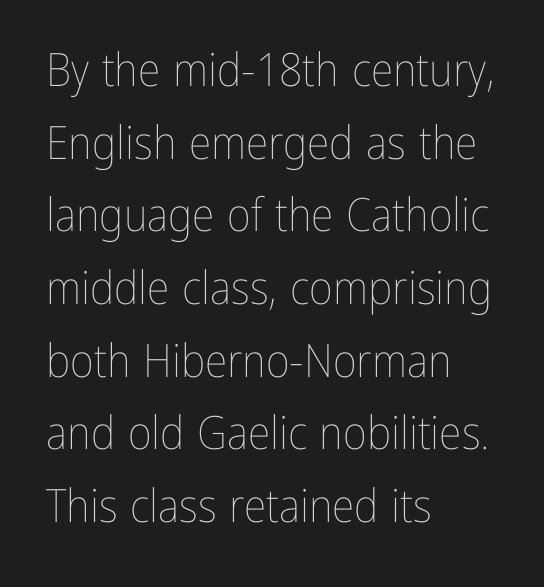
{"italic": "no", "bold": "no", "weight": "thin", "width": "condensed", "stroke_contrast": "low", "x_height": "medium", "monospaced": "no", "underline": "no", "align": "left", "line_spacing": "normal", "line_spacing_ratio": 1.58, "letter_spacing": "normal", "letter_spacing_em": 0.0, "glyph_px": 46}
